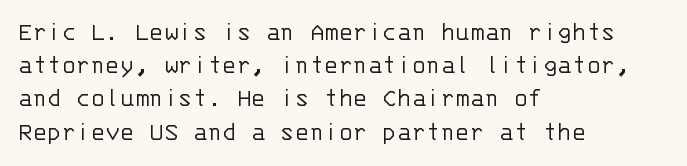
Q: Is the text bold? A: No.
Q: Is the text italic (slanted)? A: No, it is upright.
Q: Is the text underlined? A: No.
Q: How is the paragraph aligned? A: Left-aligned.
Q: Is the spacing between letters normal or unusually wide? A: Normal.
